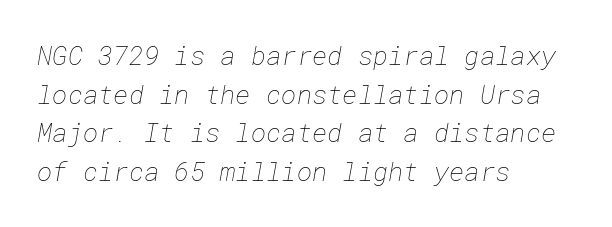
Q: Is the text bold? A: No.
Q: Is the text underlined? A: No.
Q: How is the paragraph aligned? A: Left-aligned.
Q: Is the spacing between letters normal or unusually wide? A: Normal.
Q: Is the spacing between lines tight, normal or loose? A: Normal.
